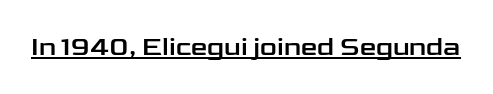
The image shows 26 px text type, upright; set normal letter spacing, underlined.
